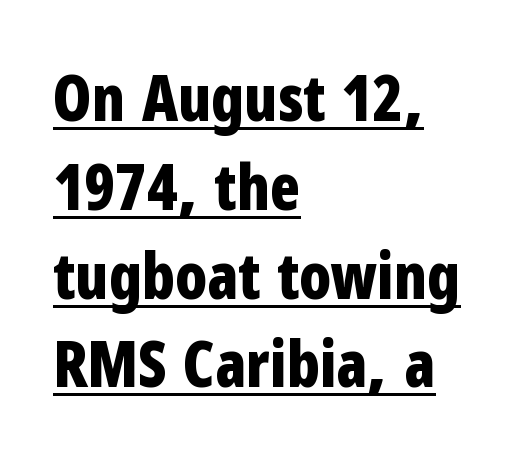
{"serif": "no", "italic": "no", "bold": "yes", "weight": "bold", "width": "condensed", "stroke_contrast": "low", "x_height": "medium", "monospaced": "no", "underline": "yes", "align": "left", "line_spacing": "normal", "line_spacing_ratio": 1.41, "letter_spacing": "normal", "letter_spacing_em": 0.0, "glyph_px": 63}
